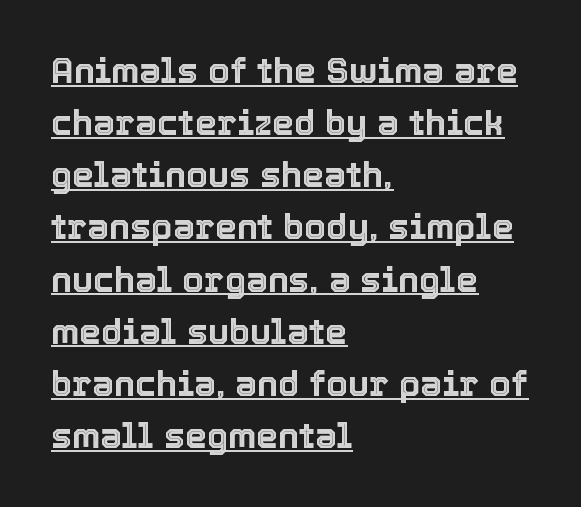
{"italic": "no", "width": "normal", "x_height": "medium", "monospaced": "no", "underline": "yes", "align": "left", "line_spacing": "normal", "line_spacing_ratio": 1.49, "letter_spacing": "normal", "letter_spacing_em": 0.0, "glyph_px": 35}
